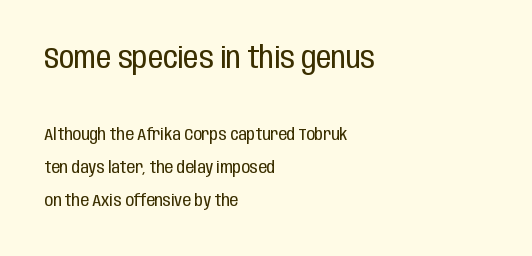
Reading down the block, your eye returns to a fixed left position each line. Looks like regular typesetting: each glyph gets only the width it needs. No feet cap the strokes, marking this as sans-serif type. Widely set lines give the paragraph a tall, airy silhouette.
